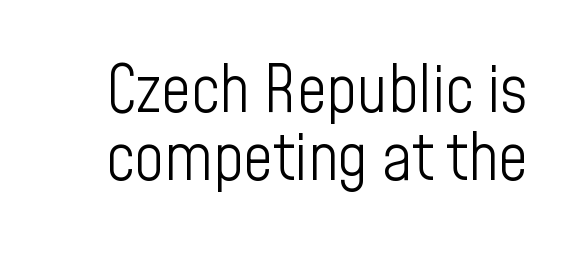
Ascenders rise straight up at ninety degrees. The letters advance in unequal steps, a hallmark of proportional type. The letterforms sit at book weight or below. The letterforms sit shoulder to shoulder at normal distance. What's the leading like? Squeezed, with rows nearly overlapping.
